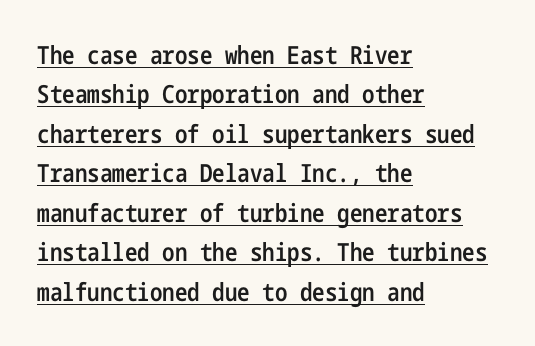
Whoever set this chose a conventional vertical rhythm. This sample uses an upright cut, with every glyph sitting square on the baseline. The paragraph shown leans on its left margin. The lettering is marked with a stroke running underneath it. The letters are semibold — heavier than regular but short of a full bold.
